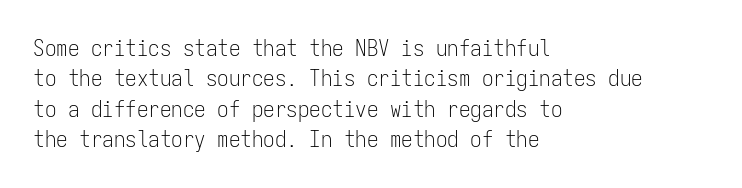
The image shows 23 px text type, upright; set left-aligned, normal line spacing (1.32x), normal letter spacing, not underlined.
